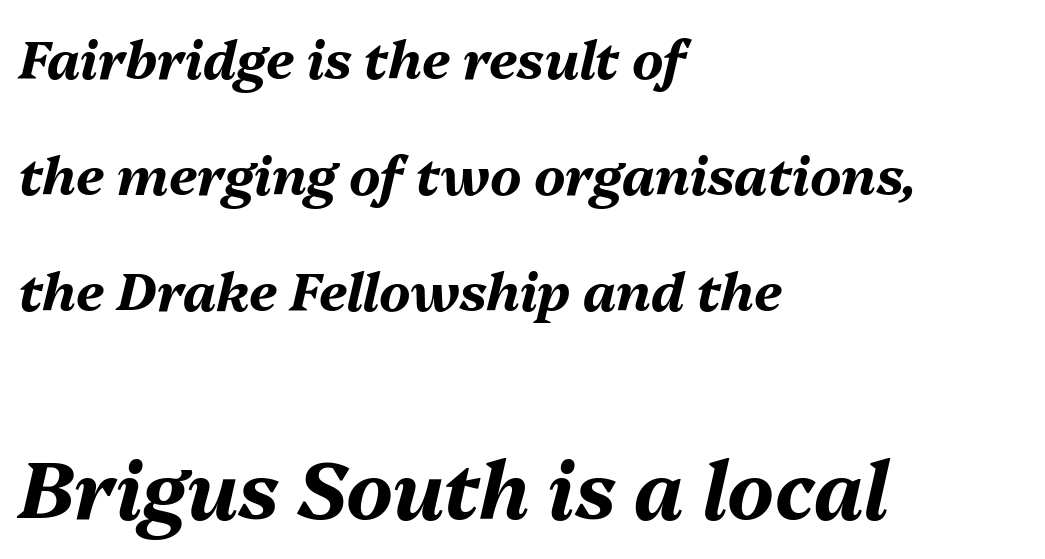
The image shows 79 px bold type, italic (leaning right); set left-aligned, loose line spacing (2.19x), normal letter spacing, not underlined; the second (bottom) block is 1.49x larger; medium stroke contrast and a medium x-height.
